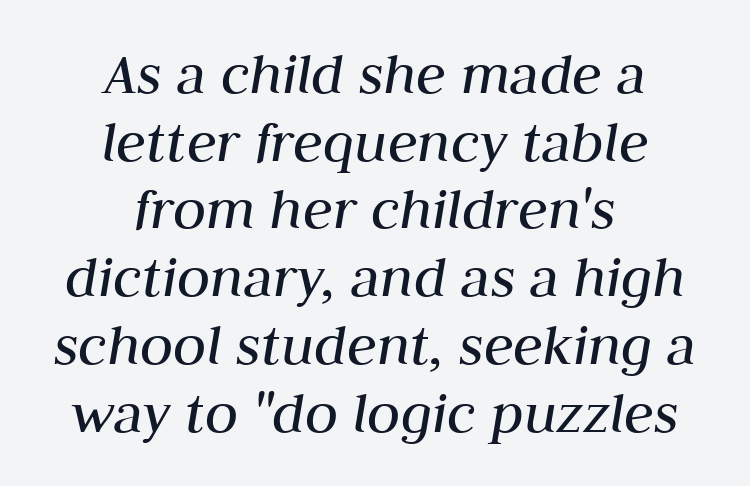
The image shows 61 px regular-weight type, italic (leaning right); set centered, tight line spacing (1.11x), normal letter spacing, not underlined; medium stroke contrast and a medium x-height.
